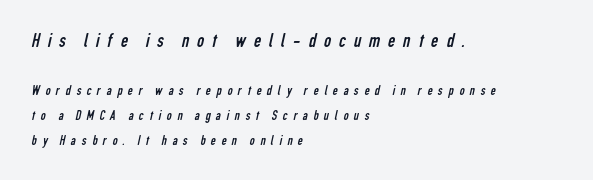
The image shows 20 px text type; set left-aligned, line spacing 1.8x, unusually wide letter spacing (+0.4 em), not underlined; the first (top) block is 1.43x larger.
